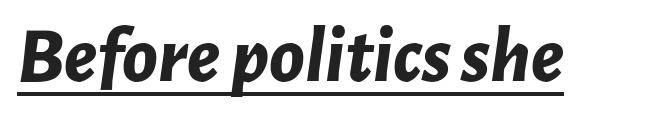
Is this a fixed-width face? No — the glyphs have proportional, varying widths. These characters rest on top of a visible drawn line. The rendering applies a slant to the glyphs. On the weight axis this lands at bold, roughly 700.
